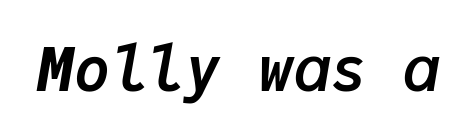
The image shows 61 px semibold type, italic (leaning right), monospaced; set normal letter spacing, not underlined; low stroke contrast and a medium x-height.
